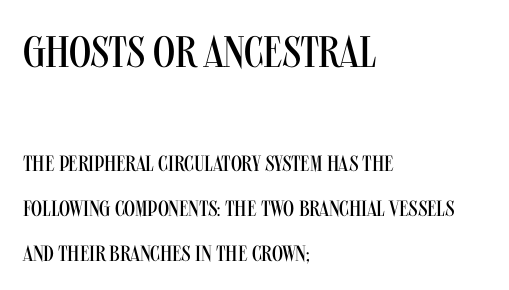
The image shows 44 px regular-weight, condensed sans-serif type, upright; set left-aligned, loose line spacing (2.06x), normal letter spacing, not underlined; the first (top) block is 2.0x larger; medium stroke contrast and a large x-height.
